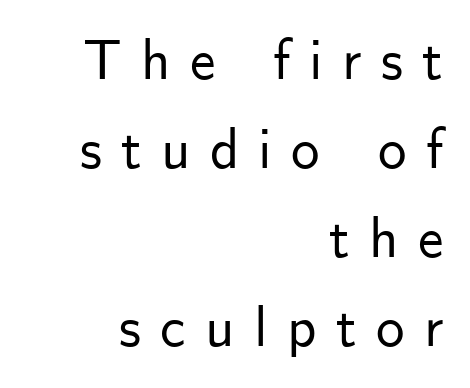
I'd call this a sans setting — the letters go barefoot. The string is rendered with underlining switched off. You could only call the tracking loose — the letters float apart. Is there any slant? The stems are plumb. This sample keeps an unexceptional amount of space between lines. Varying glyph widths throughout — classic text-font behaviour.
